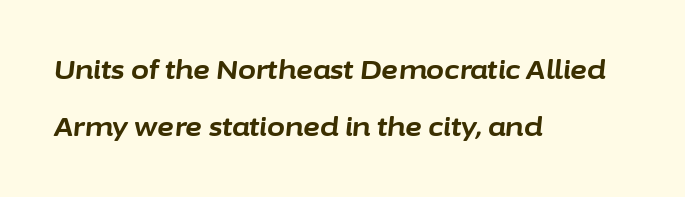
Horizontal bands of white between lines are thick stripes. A classic flush-left, rag-right setting is used for this passage. Thick stems and heavy bowls — unmistakably bold. Glance below the letters and you will spot only blank space.
